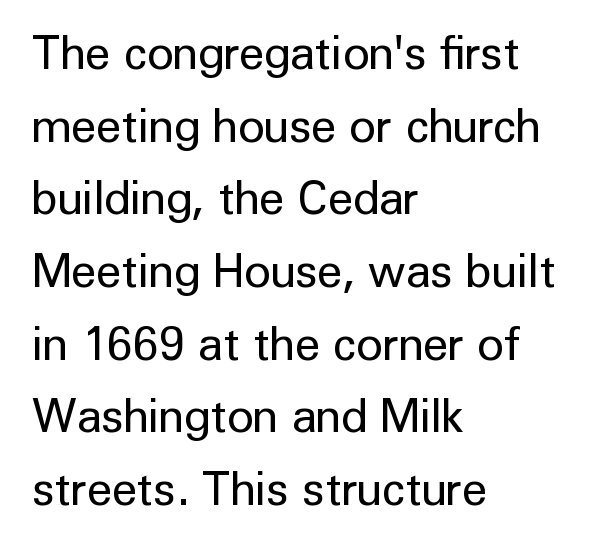
To sum up the face: it is a sans, with no serifs. Clear beneath every line of the passage. Caption: standard tracking, unaltered. A quiet, ordinary-to-light weight characterises the typeface. The letters advance in unequal steps, a hallmark of proportional type. These lines sit exactly where default settings would place them.
